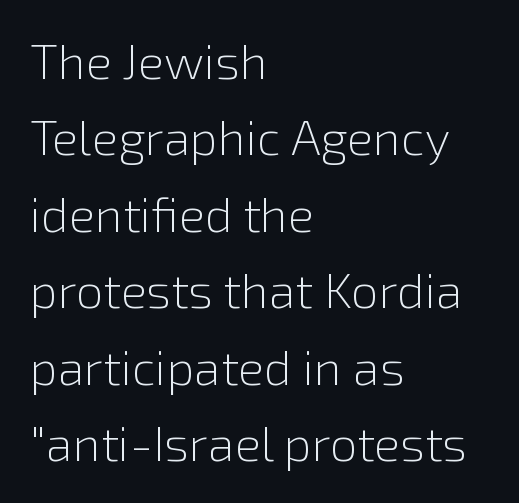
The image shows 49 px light sans-serif type, upright; set left-aligned, normal line spacing (1.56x), normal letter spacing, not underlined; a medium x-height.
